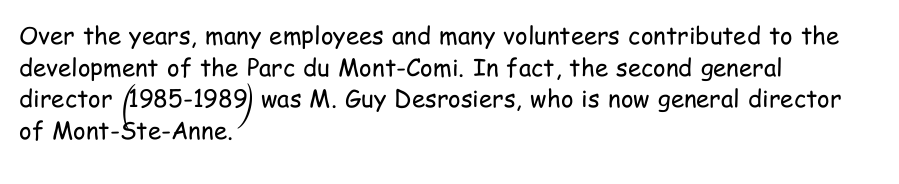
{"italic": "no", "bold": "no", "underline": "no", "align": "left", "line_spacing": "normal", "line_spacing_ratio": 1.32, "letter_spacing": "normal", "letter_spacing_em": 0.0, "glyph_px": 24}
